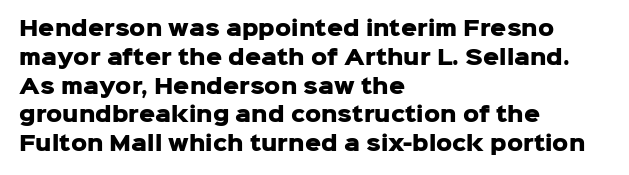
Q: Is the text bold? A: Yes.
Q: Is the text italic (slanted)? A: No, it is upright.
Q: Is the text underlined? A: No.
Q: How is the paragraph aligned? A: Left-aligned.
Q: Is the spacing between letters normal or unusually wide? A: Normal.
Q: Is the spacing between lines tight, normal or loose? A: Normal.
